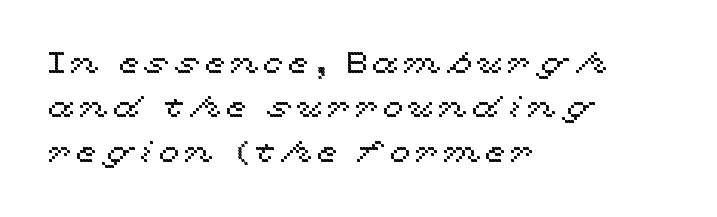
The string is rendered with underlining switched off. Short and long lines alike share a common starting point at left. A typesetter would call this proportional, since set widths differ per character.
